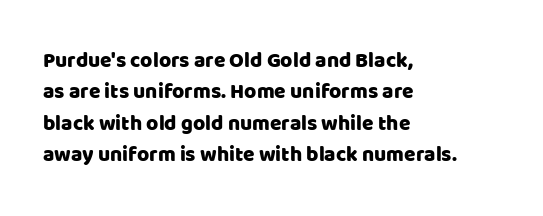
The image shows 21 px text type, upright; set left-aligned, normal line spacing (1.49x), normal letter spacing, not underlined.
